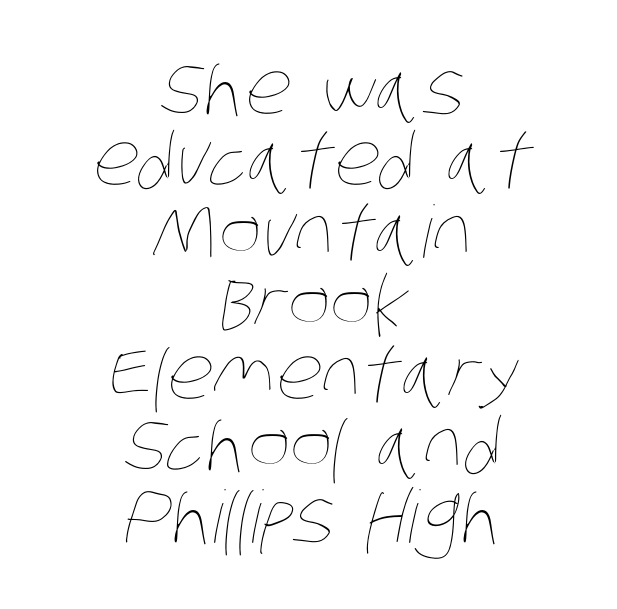
Q: Is the text bold? A: No.
Q: Is the text underlined? A: No.
Q: How is the paragraph aligned? A: Centered.
Q: Is the spacing between letters normal or unusually wide? A: Normal.
Q: Is the spacing between lines tight, normal or loose? A: Tight.
Q: Width (condensed, normal, or wide)? A: Condensed.
Q: Stroke contrast? A: Low.
Q: x-height? A: Large.
Q: Monospaced? A: No.
